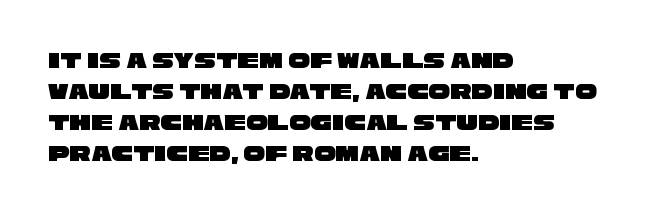
{"underline": "no", "align": "left", "line_spacing": "normal", "line_spacing_ratio": 1.29, "letter_spacing": "normal", "letter_spacing_em": 0.0, "glyph_px": 24}
